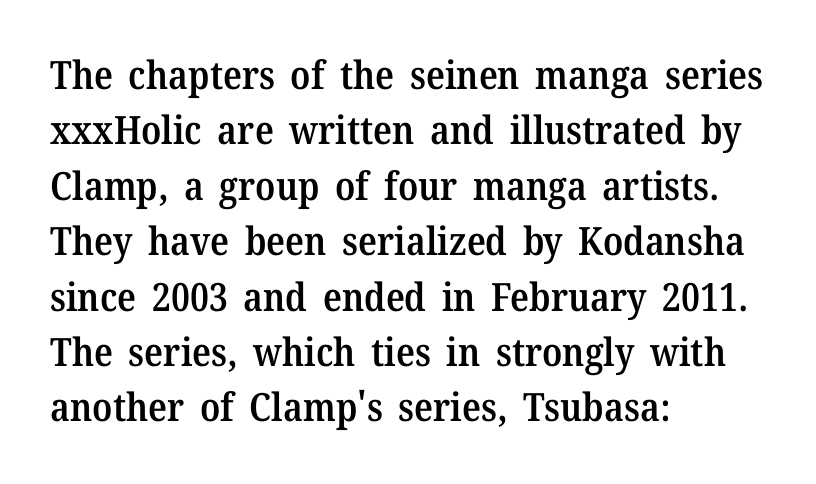
The image shows 39 px semibold serif type, upright; set left-aligned, normal line spacing (1.42x), normal letter spacing, not underlined; medium stroke contrast and a medium x-height.
